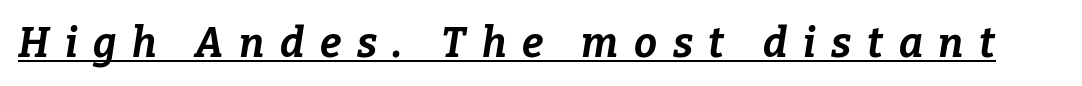
The image shows 41 px bold type, italic (leaning right); set unusually wide letter spacing (+0.38 em), underlined; low stroke contrast and a medium x-height.
